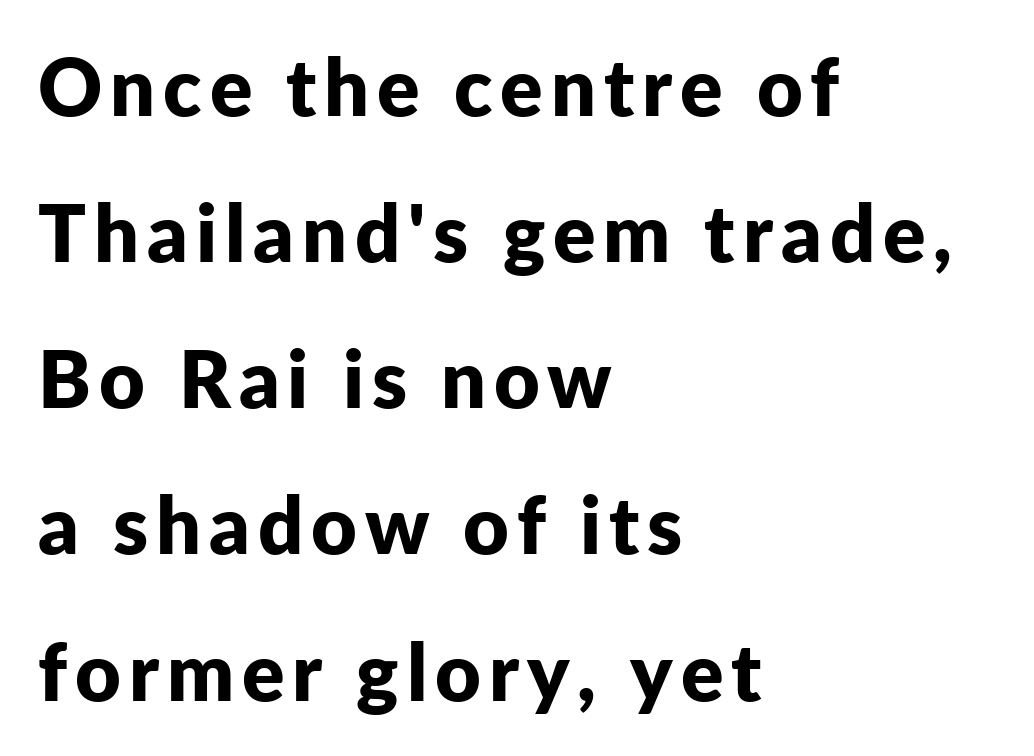
Q: Is the text bold? A: Yes.
Q: Is the text italic (slanted)? A: No, it is upright.
Q: Is the typeface a serif or a sans-serif typeface? A: Sans-serif.
Q: Is the text underlined? A: No.
Q: How is the paragraph aligned? A: Left-aligned.
Q: Width (condensed, normal, or wide)? A: Normal.
Q: Stroke contrast? A: Low.
Q: x-height? A: Medium.
Q: Monospaced? A: No.
